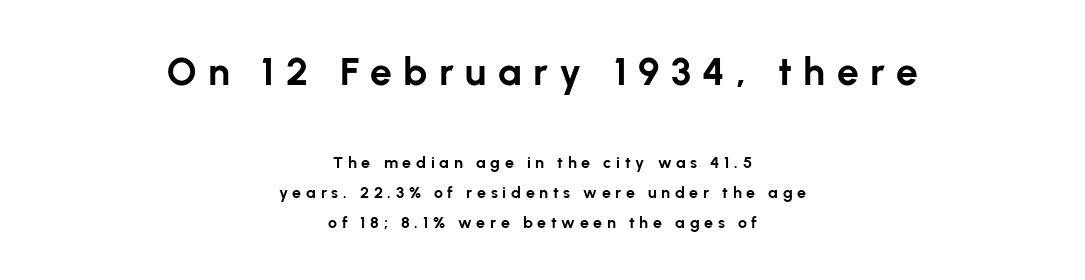
The image shows 39 px bold sans-serif type, upright; set centered, line spacing 1.89x, unusually wide letter spacing (+0.29 em), not underlined; the first (top) block is 2.44x larger; low stroke contrast and a medium x-height.
